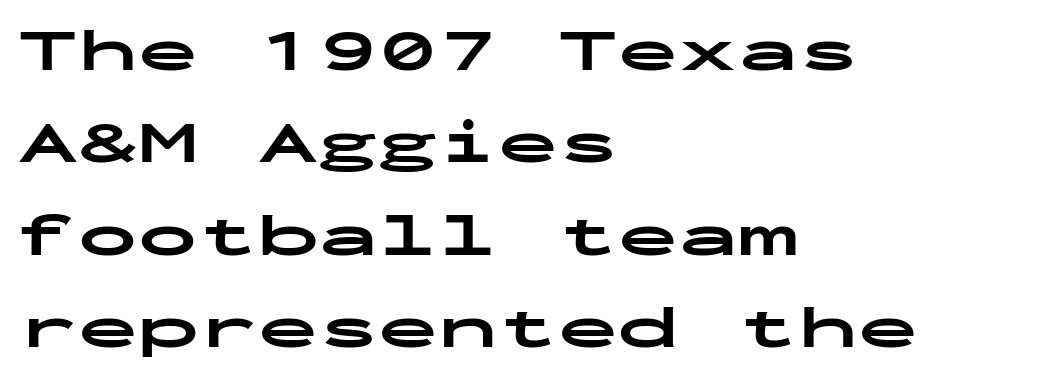
Q: Is the text bold? A: Yes.
Q: Is the text italic (slanted)? A: No, it is upright.
Q: Is the typeface a serif or a sans-serif typeface? A: Sans-serif.
Q: Is the text underlined? A: No.
Q: How is the paragraph aligned? A: Left-aligned.
Q: Is the spacing between letters normal or unusually wide? A: Normal.
Q: Is the spacing between lines tight, normal or loose? A: Normal.
Q: Width (condensed, normal, or wide)? A: Wide.
Q: Stroke contrast? A: Low.
Q: x-height? A: Medium.
Q: Monospaced? A: Yes.
